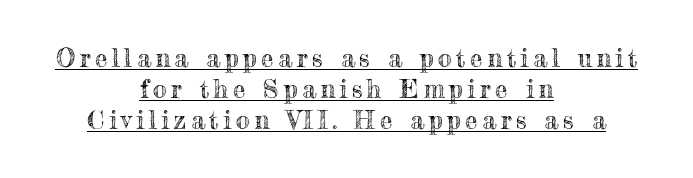
The image shows 25 px text type, upright; set centered, line spacing 1.24x, underlined.
